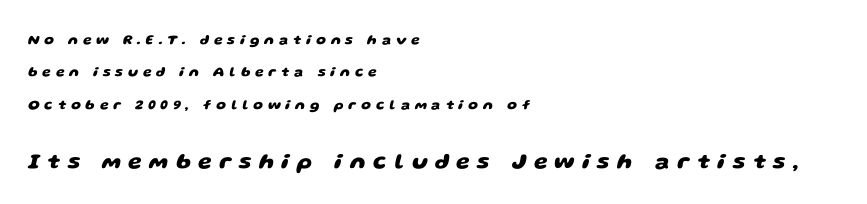
Q: Is the text bold? A: Yes.
Q: Is the text underlined? A: No.
Q: How is the paragraph aligned? A: Left-aligned.
Q: Is the spacing between letters normal or unusually wide? A: Unusually wide.
Q: Is the spacing between lines tight, normal or loose? A: Loose.
Q: Which block of text is set in a larger size, the first (top) or the second (bottom)? A: The second (bottom) one.
